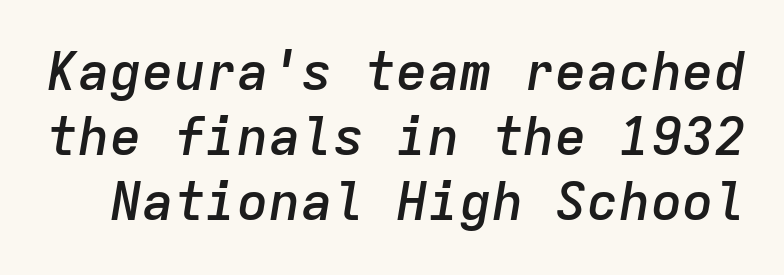
Q: Is the text bold? A: Semi-bold.
Q: Is the text italic (slanted)? A: Yes, it leans right by about 9 degrees.
Q: Is the text underlined? A: No.
Q: Is the spacing between letters normal or unusually wide? A: Normal.
Q: Width (condensed, normal, or wide)? A: Normal.
Q: Stroke contrast? A: Low.
Q: x-height? A: Medium.
Q: Monospaced? A: Yes.
